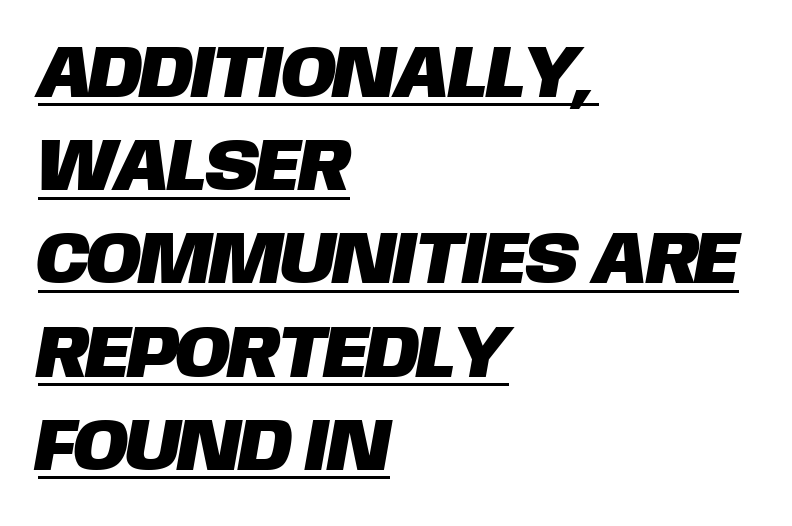
Descenders here cross a horizontal rule under the line. Is there much room between lines? A standard amount, neither cramped nor airy. Spacing verdict: proportional, widths tailored to each character. The rendering keeps characters at their native spacing.
